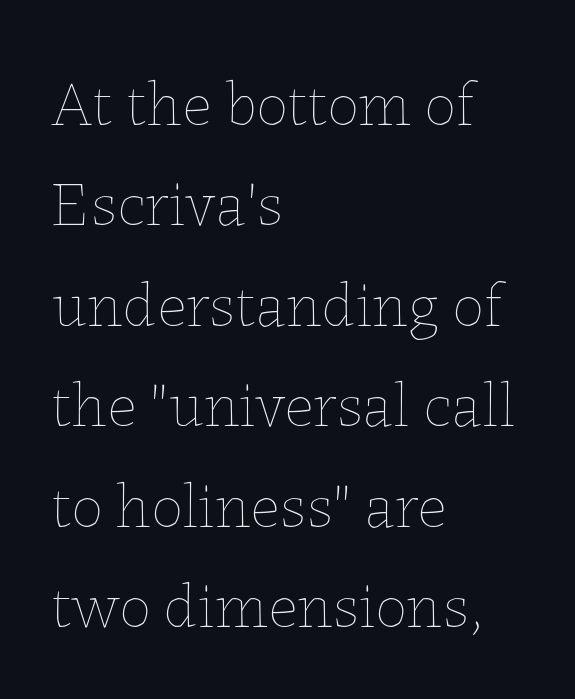
Q: Is the text bold? A: No.
Q: Is the text italic (slanted)? A: No, it is upright.
Q: Is the text underlined? A: No.
Q: How is the paragraph aligned? A: Left-aligned.
Q: Is the spacing between letters normal or unusually wide? A: Normal.
Q: Is the spacing between lines tight, normal or loose? A: Normal.
Q: Width (condensed, normal, or wide)? A: Normal.
Q: Stroke contrast? A: Low.
Q: x-height? A: Medium.
Q: Monospaced? A: No.
